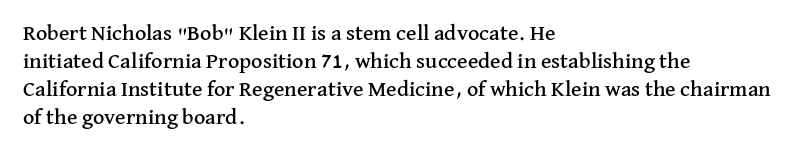
Style check: upright. Decoration check: the copy has no underline. The gaps between neighbouring characters are ordinary and unremarkable. This sample is left-justified, so line endings fall wherever the words run out. The rows are spaced the way most documents space them.
